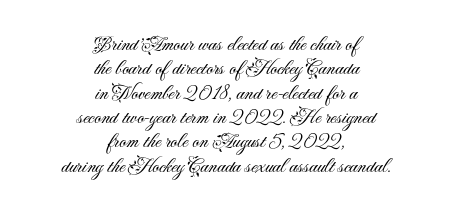
Q: Is the text bold? A: No.
Q: Is the text italic (slanted)? A: Yes.
Q: Is the text underlined? A: No.
Q: How is the paragraph aligned? A: Centered.
Q: Is the spacing between letters normal or unusually wide? A: Normal.
